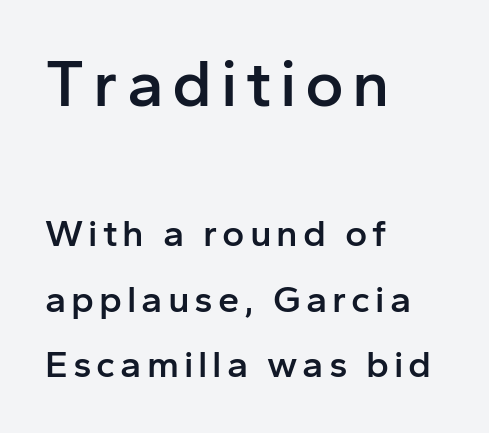
The image shows 66 px semibold sans-serif type, upright; set left-aligned, line spacing 1.72x, not underlined; the first (top) block is 1.74x larger; low stroke contrast and a medium x-height.
